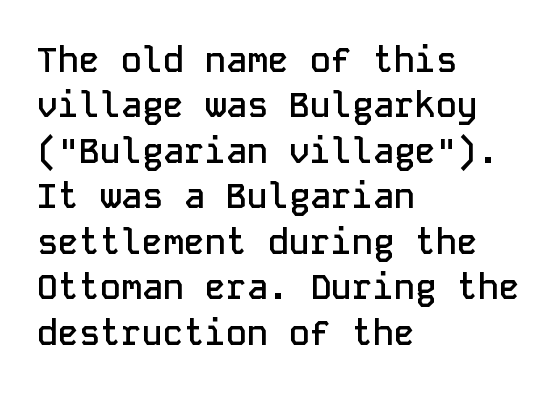
{"serif": "no", "italic": "no", "bold": "semi", "weight": "semibold", "width": "normal", "stroke_contrast": "low", "x_height": "medium", "monospaced": "yes", "underline": "no", "align": "left", "line_spacing": "normal", "line_spacing_ratio": 1.3, "letter_spacing": "normal", "letter_spacing_em": 0.0, "glyph_px": 35}
